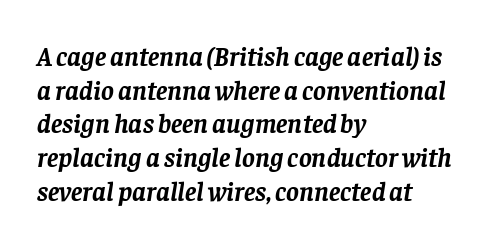
Q: Is the text bold? A: Yes.
Q: Is the text italic (slanted)? A: Yes, it leans right by about 8 degrees.
Q: Is the text underlined? A: No.
Q: How is the paragraph aligned? A: Left-aligned.
Q: Is the spacing between letters normal or unusually wide? A: Normal.
Q: Is the spacing between lines tight, normal or loose? A: Normal.
